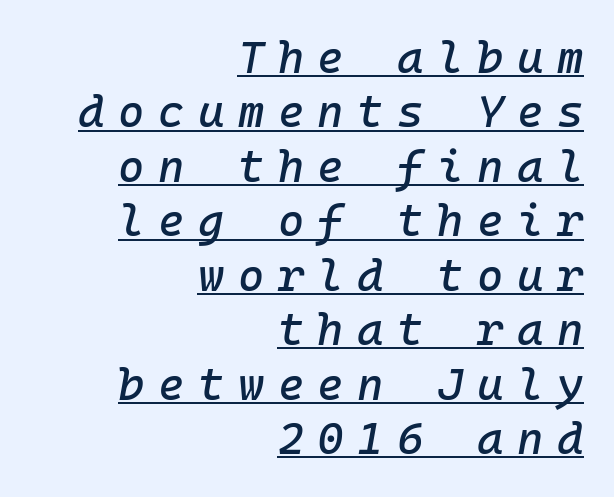
Q: Is the text italic (slanted)? A: Yes, it leans right by about 10 degrees.
Q: Is the text underlined? A: Yes.
Q: How is the paragraph aligned? A: Right-aligned.
Q: Is the spacing between letters normal or unusually wide? A: Unusually wide.
Q: Width (condensed, normal, or wide)? A: Normal.
Q: Stroke contrast? A: Low.
Q: x-height? A: Medium.
Q: Monospaced? A: Yes.
